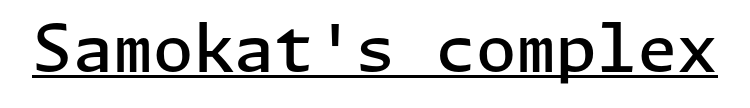
Is there an underline? Yes — a line sits under the letters. Moderately thickened strokes mark this as semibold type. In terms of posture, this sample is upright. Nothing unusual about the tracking: characters are spaced as the font intends. Stroke terminals: plain, sans-serif.
